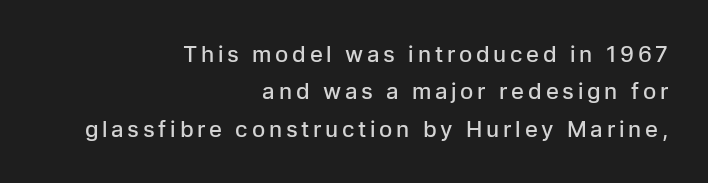
The image shows 22 px text type, upright; set right-aligned, normal line spacing (1.7x), not underlined.
